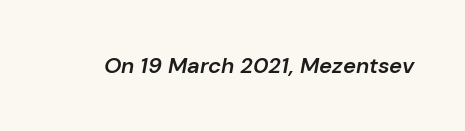
Q: Is the text bold? A: Semi-bold.
Q: Is the text italic (slanted)? A: Yes, it leans right by about 10 degrees.
Q: Is the text underlined? A: No.
Q: Is the spacing between letters normal or unusually wide? A: Normal.
